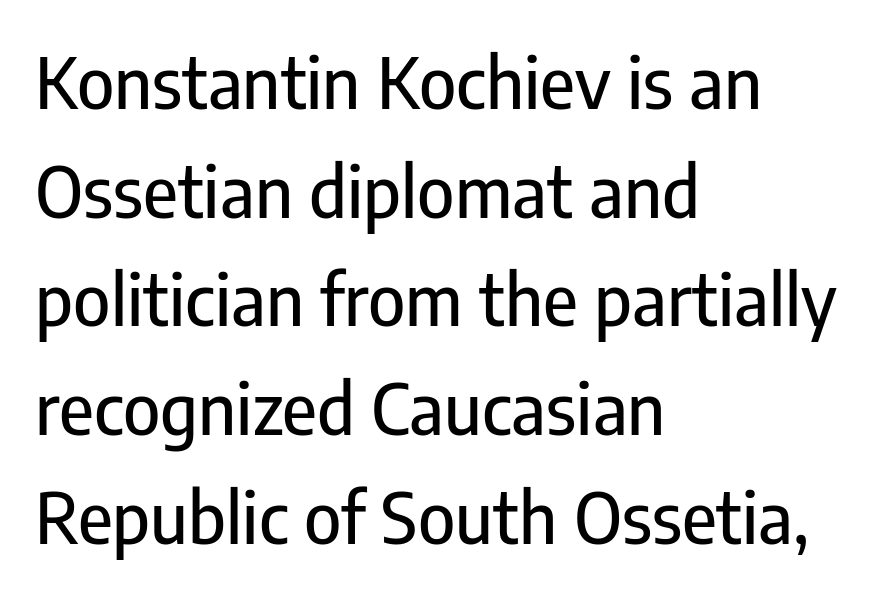
The image shows 71 px condensed sans-serif type, upright; set left-aligned, normal line spacing (1.53x), normal letter spacing, not underlined; low stroke contrast and a medium x-height.
